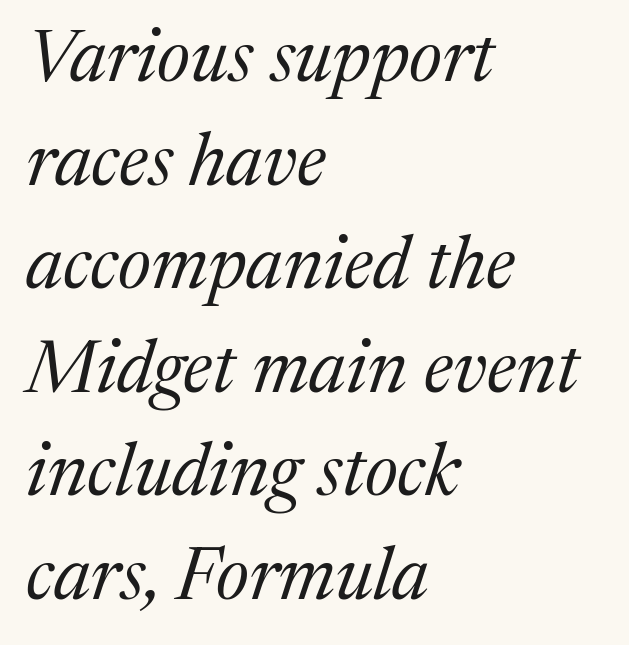
The image shows 74 px regular-weight serif type, italic (leaning right); set left-aligned, normal line spacing (1.4x), normal letter spacing, not underlined; medium stroke contrast and a medium x-height.
